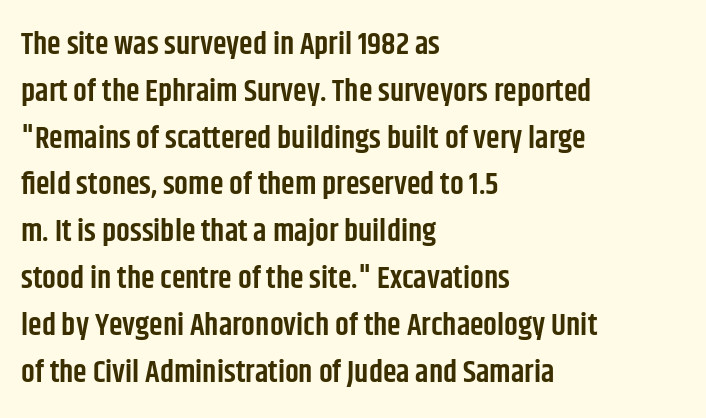
{"serif": "no", "italic": "no", "bold": "semi", "weight": "semibold", "width": "condensed", "stroke_contrast": "low", "x_height": "large", "monospaced": "no", "underline": "no", "align": "left", "line_spacing": "normal", "line_spacing_ratio": 1.51, "letter_spacing": "normal", "letter_spacing_em": 0.0, "glyph_px": 31}
